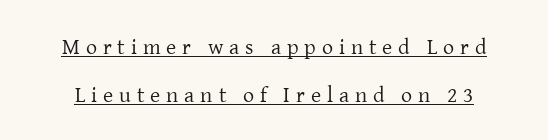
Q: Is the text bold? A: No.
Q: Is the text italic (slanted)? A: No, it is upright.
Q: Is the text underlined? A: Yes.
Q: Is the spacing between letters normal or unusually wide? A: Unusually wide.
Q: Is the spacing between lines tight, normal or loose? A: Loose.
